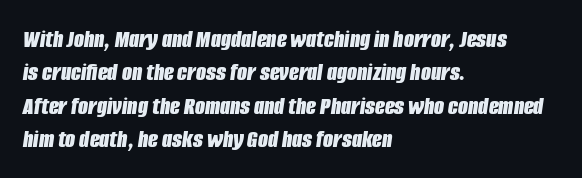
{"italic": "yes", "lean": "right", "slant_degrees": 8, "bold": "yes", "underline": "no", "align": "left", "line_spacing": "normal", "line_spacing_ratio": 1.28, "letter_spacing": "normal", "letter_spacing_em": 0.0, "glyph_px": 26}
